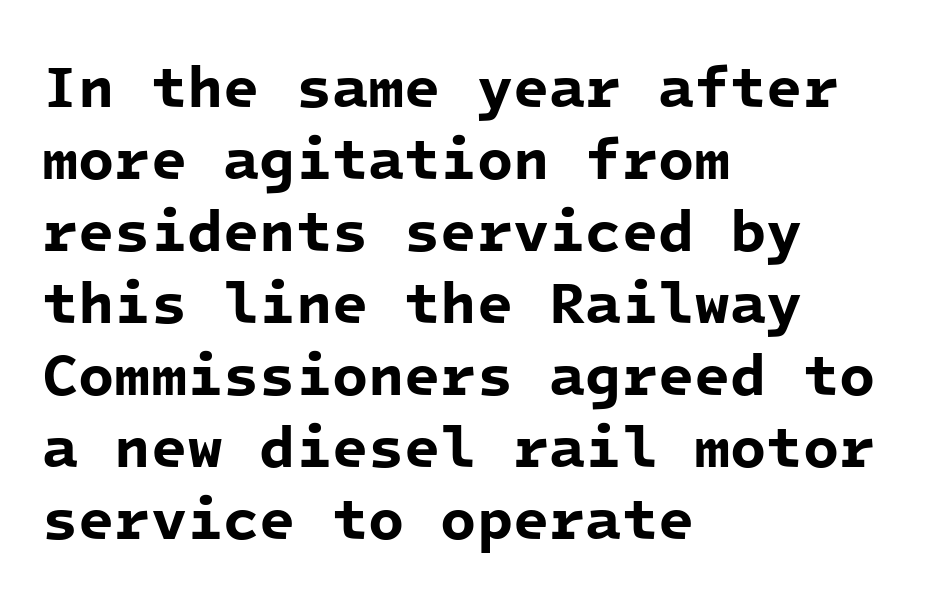
A typesetter would call this monospace, since all characters share one set width. This sample uses a sans-serif face. These lines stack with their left ends in a neat column. Spacing between characters is what you'd get straight out of the box.
